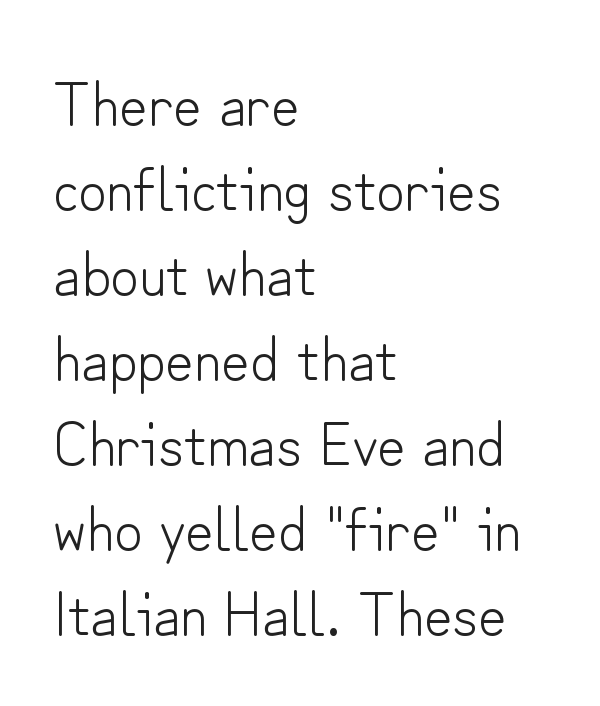
Quick note: interline space is typical. This is the regular roman posture of the typeface. The glyphs are unaccompanied by any horizontal stroke below them. These lines keep a tight, regular rhythm from letter to letter.
